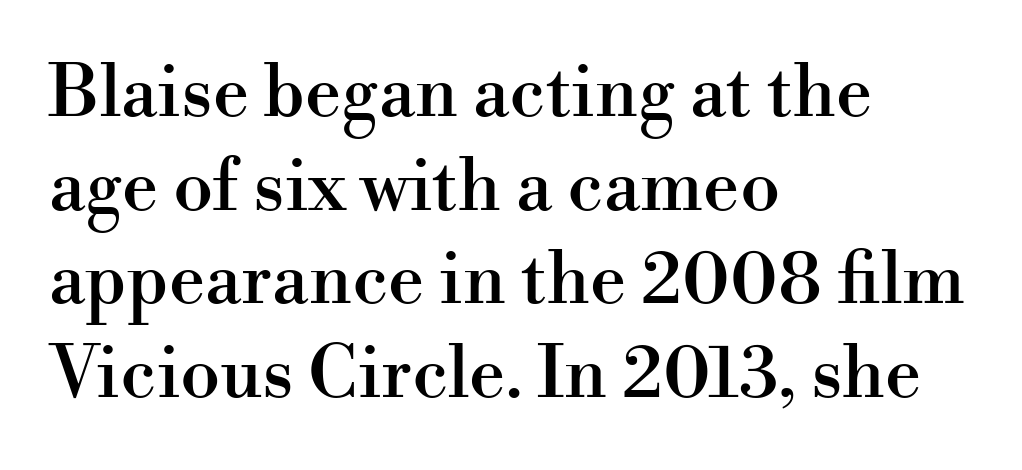
{"serif": "yes", "italic": "no", "width": "normal", "stroke_contrast": "high", "x_height": "small", "monospaced": "no", "underline": "no", "align": "left", "line_spacing": "normal", "line_spacing_ratio": 1.3, "letter_spacing": "normal", "letter_spacing_em": 0.0, "glyph_px": 72}
